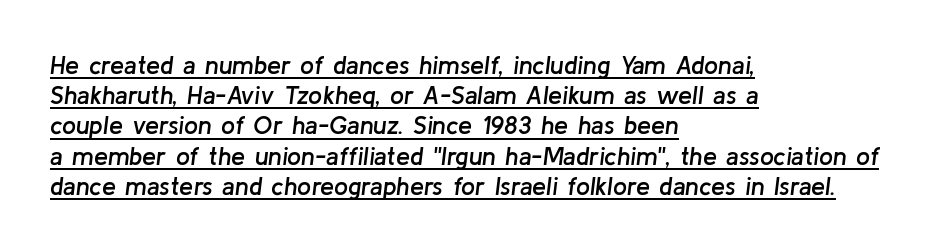
The image shows 25 px text type, italic (leaning right); set left-aligned, line spacing 1.21x, normal letter spacing, underlined.
